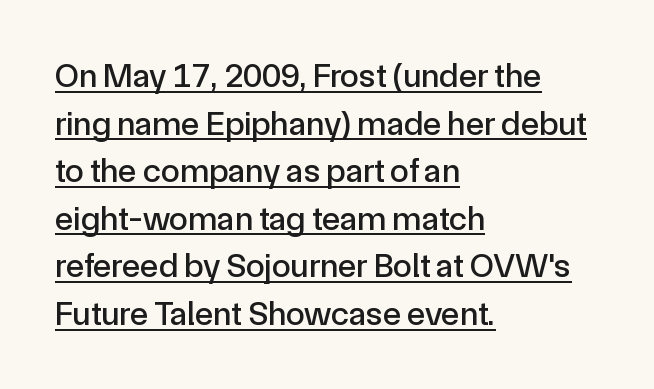
The image shows 34 px sans-serif type, upright; set left-aligned, normal line spacing (1.4x), normal letter spacing, underlined; a medium x-height.
